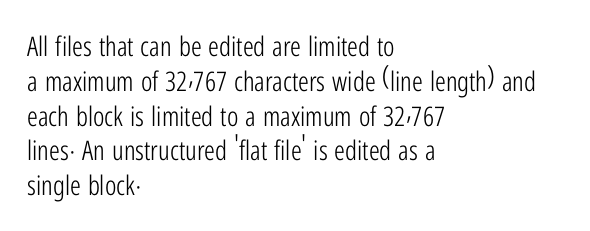
{"italic": "no", "bold": "no", "underline": "no", "align": "left", "line_spacing": "normal", "line_spacing_ratio": 1.29, "letter_spacing": "normal", "letter_spacing_em": 0.0, "glyph_px": 27}
